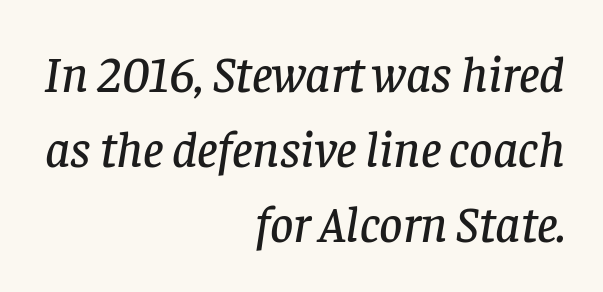
Q: Is the text italic (slanted)? A: Yes, it leans right by about 8 degrees.
Q: Is the typeface a serif or a sans-serif typeface? A: Serif.
Q: Is the text underlined? A: No.
Q: How is the paragraph aligned? A: Right-aligned.
Q: Is the spacing between letters normal or unusually wide? A: Normal.
Q: Is the spacing between lines tight, normal or loose? A: Normal.
Q: Width (condensed, normal, or wide)? A: Normal.
Q: Stroke contrast? A: Low.
Q: x-height? A: Large.
Q: Monospaced? A: No.
